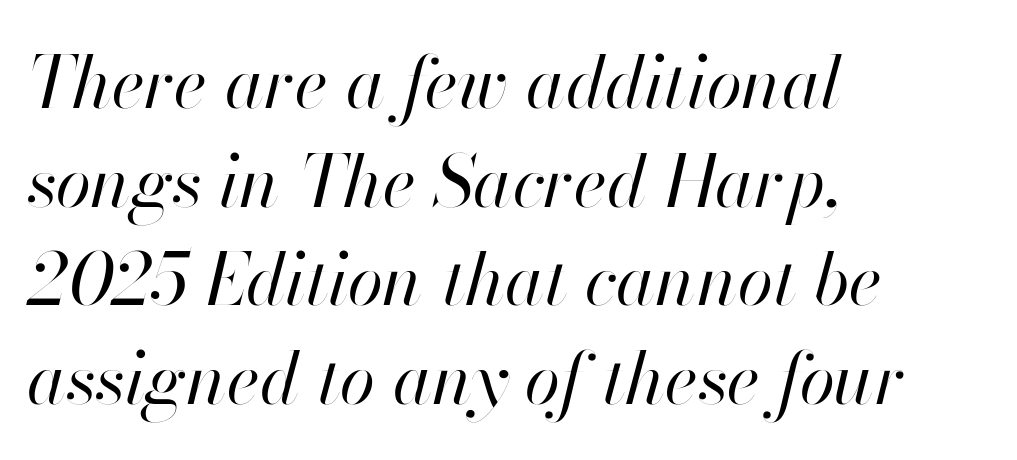
The image shows 72 px regular-weight type, italic (leaning right); set left-aligned, normal line spacing (1.37x), normal letter spacing, not underlined; high stroke contrast and a small x-height.
